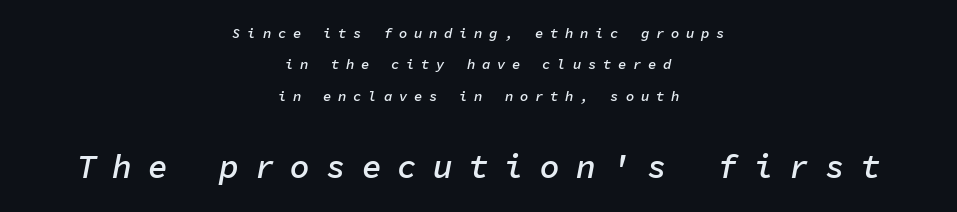
The image shows 33 px semibold type, italic (leaning right), monospaced; set centered, loose line spacing (2.25x), unusually wide letter spacing (+0.48 em), not underlined; the second (bottom) block is 2.36x larger; low stroke contrast and a medium x-height.
